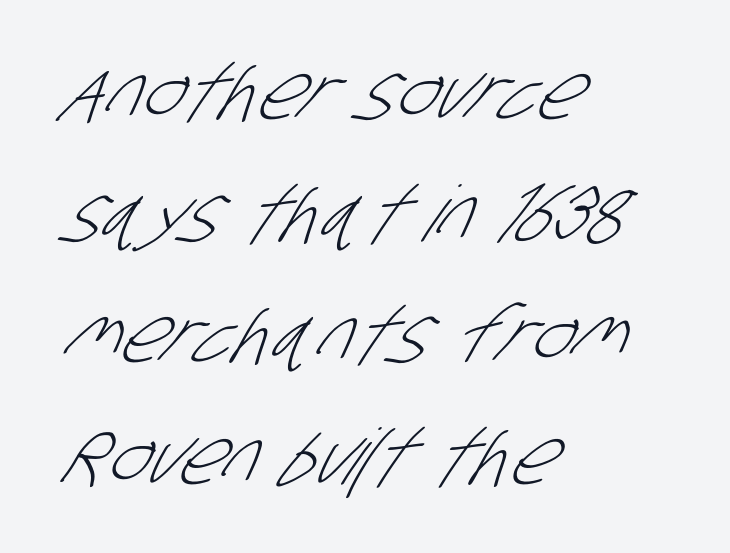
{"serif": "no", "bold": "no", "weight": "light", "width": "condensed", "stroke_contrast": "low", "x_height": "large", "monospaced": "no", "underline": "no", "align": "left", "line_spacing": "normal", "line_spacing_ratio": 1.58, "letter_spacing": "normal", "letter_spacing_em": 0.0, "glyph_px": 77}
